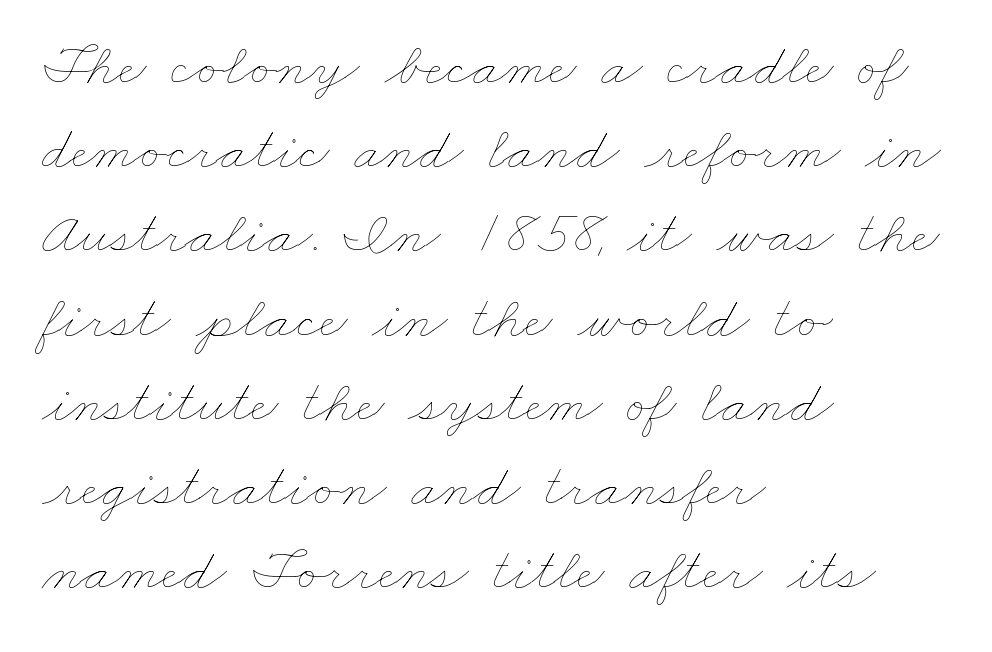
{"bold": "no", "weight": "thin", "width": "wide", "stroke_contrast": "low", "x_height": "small", "monospaced": "no", "underline": "no", "align": "left", "line_spacing": "normal", "line_spacing_ratio": 1.38, "letter_spacing": "normal", "letter_spacing_em": 0.0, "glyph_px": 61}
